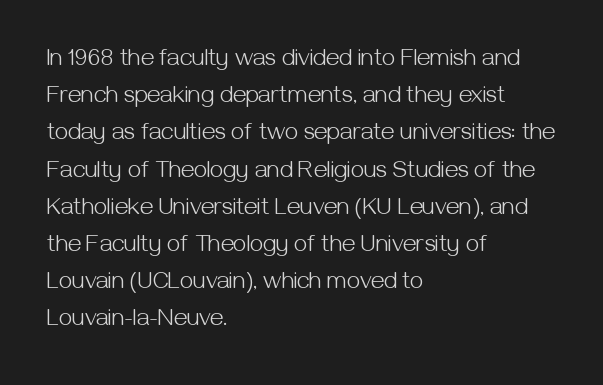
Q: Is the text bold? A: No.
Q: Is the text italic (slanted)? A: No, it is upright.
Q: Is the text underlined? A: No.
Q: How is the paragraph aligned? A: Left-aligned.
Q: Is the spacing between letters normal or unusually wide? A: Normal.
Q: Is the spacing between lines tight, normal or loose? A: Normal.
